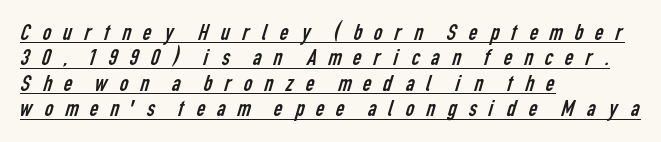
{"bold": "no", "underline": "yes", "align": "left", "line_spacing": "tight", "line_spacing_ratio": 1.06, "letter_spacing": "wide", "letter_spacing_em": 0.39, "glyph_px": 24}
